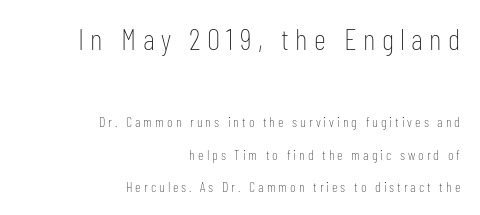
The image shows 30 px thin, condensed sans-serif type, upright; set right-aligned, loose line spacing (2.31x), unusually wide letter spacing (+0.21 em), not underlined; the first (top) block is 2.14x larger; low stroke contrast and a medium x-height.
